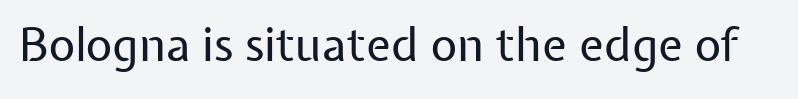
Nothing heavy about these letters — not bold at all. Rule under the text: the space is simply empty. Standard letterfit; no display-style spreading of the glyphs. The rendering uses natural spacing where letterforms have individual widths. You can tell from the bare stems that sans-serif type was used.
